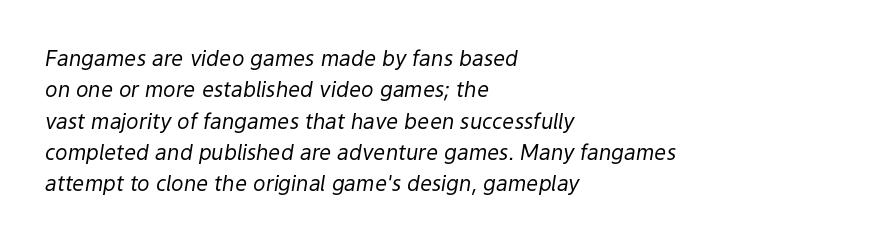
The image shows 21 px text type, italic (leaning right); set left-aligned, normal line spacing (1.49x), normal letter spacing, not underlined.
